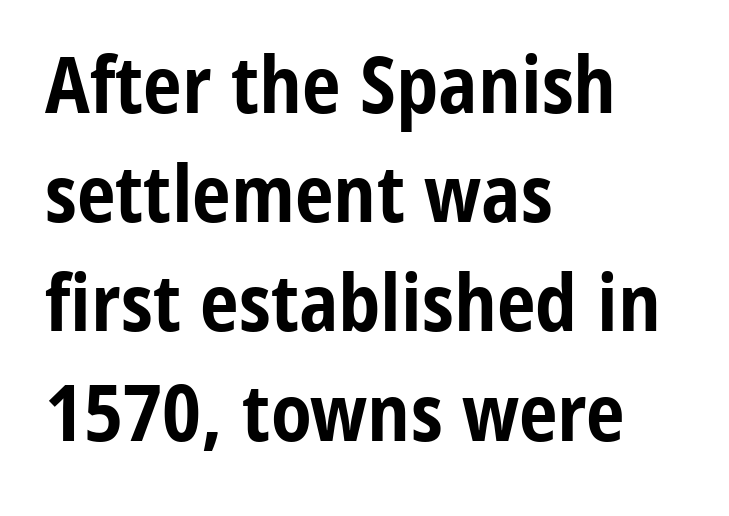
{"serif": "no", "italic": "no", "bold": "yes", "weight": "bold", "width": "condensed", "stroke_contrast": "low", "x_height": "medium", "monospaced": "no", "underline": "no", "align": "left", "line_spacing": "normal", "line_spacing_ratio": 1.4, "letter_spacing": "normal", "letter_spacing_em": 0.0, "glyph_px": 78}
